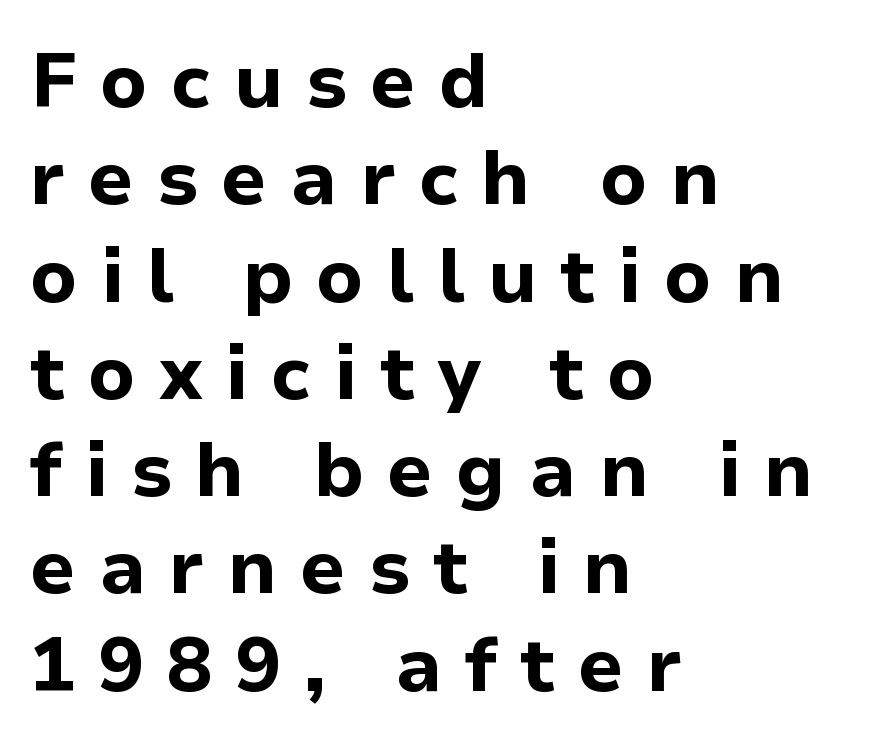
Q: Is the text bold? A: Yes.
Q: Is the text italic (slanted)? A: No, it is upright.
Q: Is the typeface a serif or a sans-serif typeface? A: Sans-serif.
Q: Is the text underlined? A: No.
Q: How is the paragraph aligned? A: Left-aligned.
Q: Is the spacing between letters normal or unusually wide? A: Unusually wide.
Q: Is the spacing between lines tight, normal or loose? A: Normal.
Q: Width (condensed, normal, or wide)? A: Normal.
Q: Stroke contrast? A: Low.
Q: x-height? A: Medium.
Q: Monospaced? A: No.
